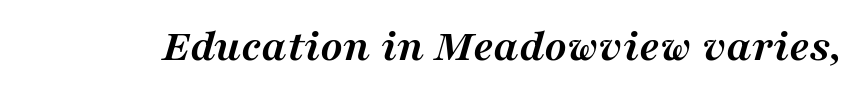
{"serif": "yes", "italic": "yes", "lean": "right", "slant_degrees": 16, "bold": "yes", "weight": "semibold", "width": "normal", "stroke_contrast": "medium", "x_height": "medium", "monospaced": "no", "underline": "no", "letter_spacing": "normal", "letter_spacing_em": 0.0, "glyph_px": 47}
